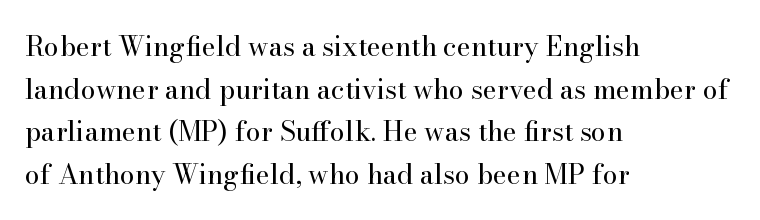
{"italic": "no", "bold": "no", "underline": "no", "align": "left", "line_spacing": "normal", "line_spacing_ratio": 1.58, "letter_spacing": "normal", "letter_spacing_em": 0.0, "glyph_px": 27}
